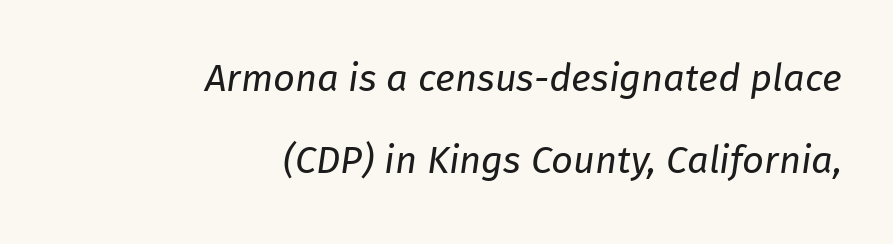
Q: Is the text bold? A: No.
Q: Is the text italic (slanted)? A: Yes, it leans right by about 8 degrees.
Q: Is the text underlined? A: No.
Q: How is the paragraph aligned? A: Right-aligned.
Q: Is the spacing between letters normal or unusually wide? A: Normal.
Q: Is the spacing between lines tight, normal or loose? A: Loose.
Q: Width (condensed, normal, or wide)? A: Normal.
Q: Stroke contrast? A: Low.
Q: x-height? A: Medium.
Q: Monospaced? A: No.
